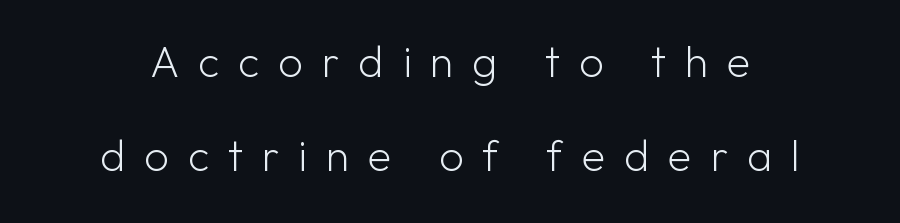
{"serif": "no", "italic": "no", "bold": "no", "weight": "light", "width": "normal", "stroke_contrast": "low", "x_height": "medium", "monospaced": "no", "underline": "no", "line_spacing": "loose", "line_spacing_ratio": 2.19, "letter_spacing": "wide", "letter_spacing_em": 0.44, "glyph_px": 43}
